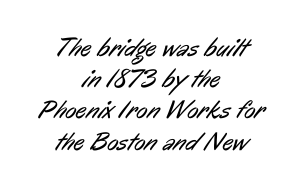
The space beneath each line is pristine and unruled. Centered paragraph, ragged on both sides. Each word holds together tightly as a unit, with standard inter-letter gaps. Caption: face not bold, strokes unweighted.
